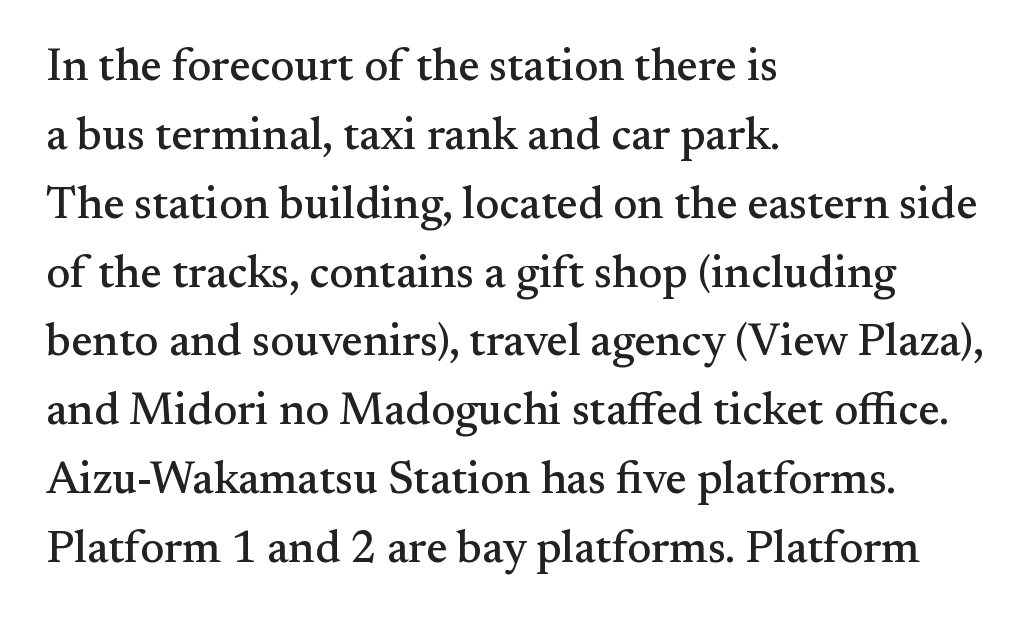
The image shows 45 px serif type, upright; set left-aligned, normal line spacing (1.53x), normal letter spacing, not underlined; medium stroke contrast and a small x-height.
